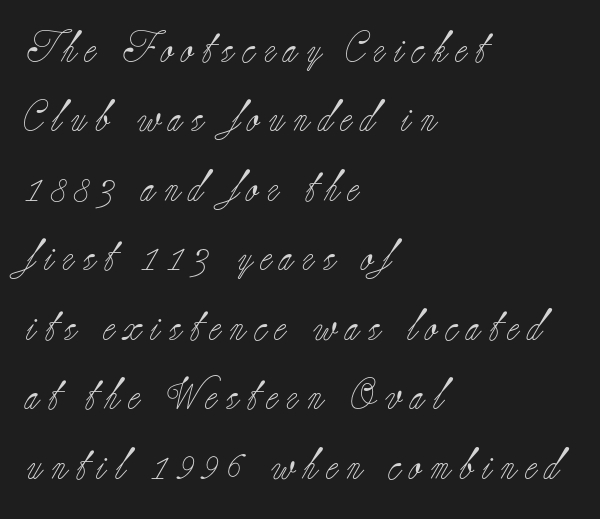
The image shows 31 px light serif type; set left-aligned, loose line spacing (2.24x), unusually wide letter spacing (+0.29 em), not underlined; low stroke contrast and a small x-height.
